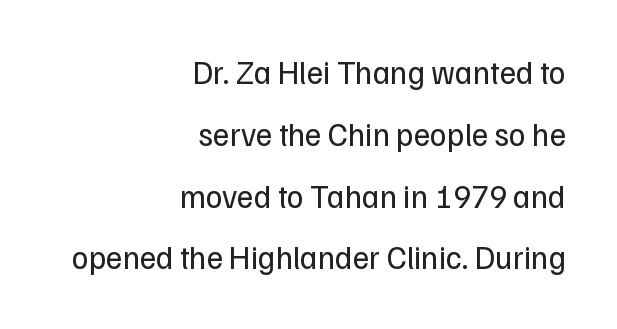
Q: Is the text bold? A: No.
Q: Is the text italic (slanted)? A: No, it is upright.
Q: Is the typeface a serif or a sans-serif typeface? A: Sans-serif.
Q: Is the text underlined? A: No.
Q: How is the paragraph aligned? A: Right-aligned.
Q: Is the spacing between letters normal or unusually wide? A: Normal.
Q: Is the spacing between lines tight, normal or loose? A: Loose.
Q: Width (condensed, normal, or wide)? A: Normal.
Q: Stroke contrast? A: Low.
Q: x-height? A: Medium.
Q: Monospaced? A: No.
